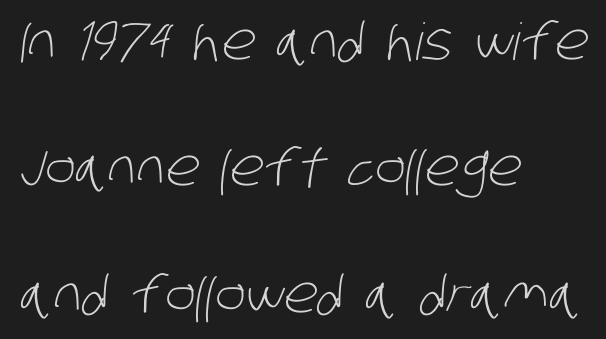
Q: Is the text bold? A: No.
Q: Is the typeface a serif or a sans-serif typeface? A: Sans-serif.
Q: Is the text underlined? A: No.
Q: How is the paragraph aligned? A: Left-aligned.
Q: Is the spacing between letters normal or unusually wide? A: Normal.
Q: Is the spacing between lines tight, normal or loose? A: Loose.
Q: Width (condensed, normal, or wide)? A: Condensed.
Q: Stroke contrast? A: Low.
Q: x-height? A: Large.
Q: Monospaced? A: No.
